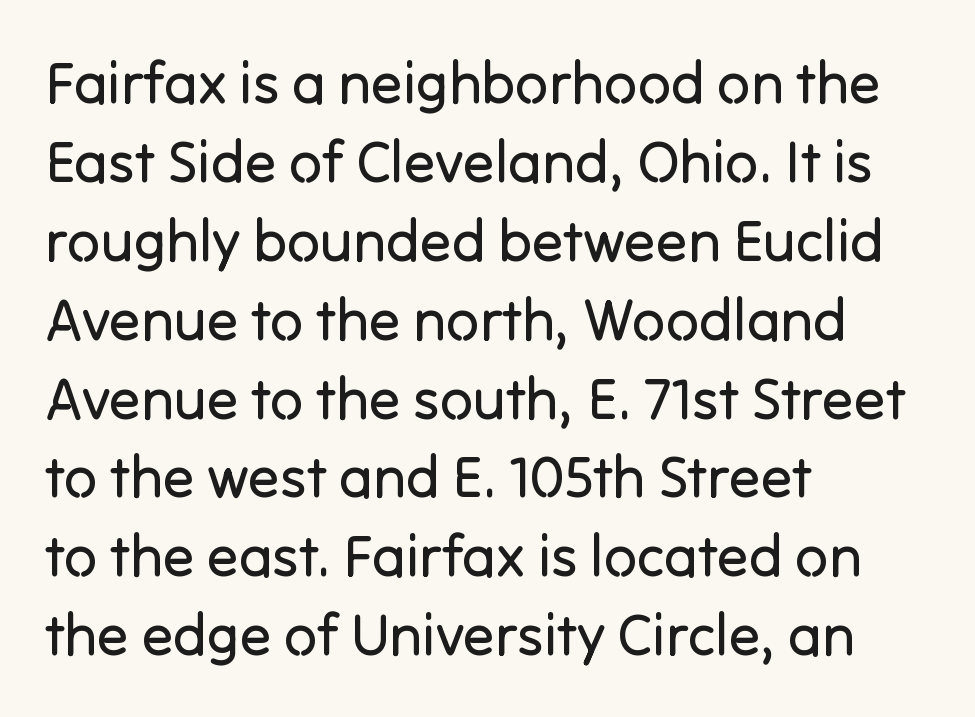
The image shows 58 px regular-weight sans-serif type, upright; set left-aligned, normal line spacing (1.36x), normal letter spacing, not underlined; low stroke contrast and a medium x-height.
